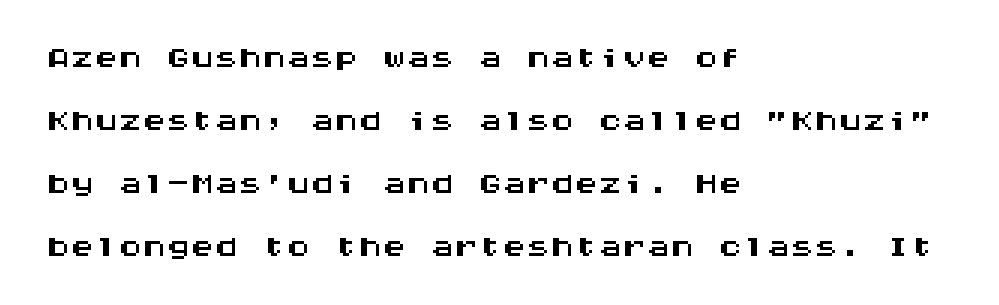
Plain, unruled lines of type. The gaps between neighbouring characters are ordinary and unremarkable. Characters remain perfectly vertical along every line. Short and long lines alike share a common starting point at left. The passage shown is typeset with a sans-serif family. One glance says typical: line gaps are just what's usual.
